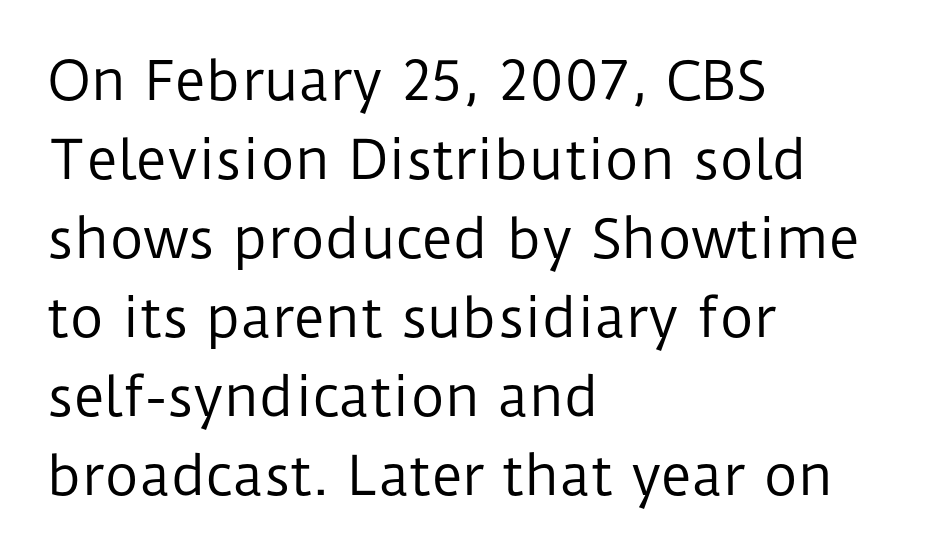
{"serif": "no", "italic": "no", "bold": "no", "weight": "regular", "width": "normal", "stroke_contrast": "low", "x_height": "medium", "monospaced": "no", "underline": "no", "align": "left", "line_spacing": "normal", "line_spacing_ratio": 1.49, "letter_spacing": "normal", "letter_spacing_em": 0.0, "glyph_px": 53}
